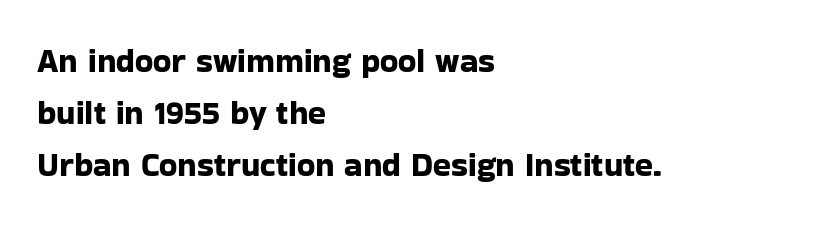
Q: Is the text italic (slanted)? A: No, it is upright.
Q: Is the typeface a serif or a sans-serif typeface? A: Sans-serif.
Q: Is the text underlined? A: No.
Q: How is the paragraph aligned? A: Left-aligned.
Q: Is the spacing between letters normal or unusually wide? A: Normal.
Q: Is the spacing between lines tight, normal or loose? A: Normal.
Q: Width (condensed, normal, or wide)? A: Normal.
Q: Stroke contrast? A: Low.
Q: x-height? A: Medium.
Q: Monospaced? A: No.
